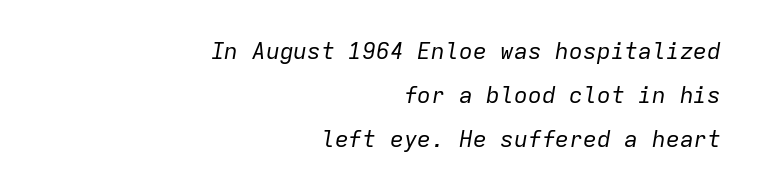
The area under the type is left untouched. Line ends are locked; line starts wander. The face used here is rendered with its standard letterfit. The designer dialed line spacing up above the default. Bold? No — there's no thickening of the strokes. The font's italic variant was chosen for this text.
